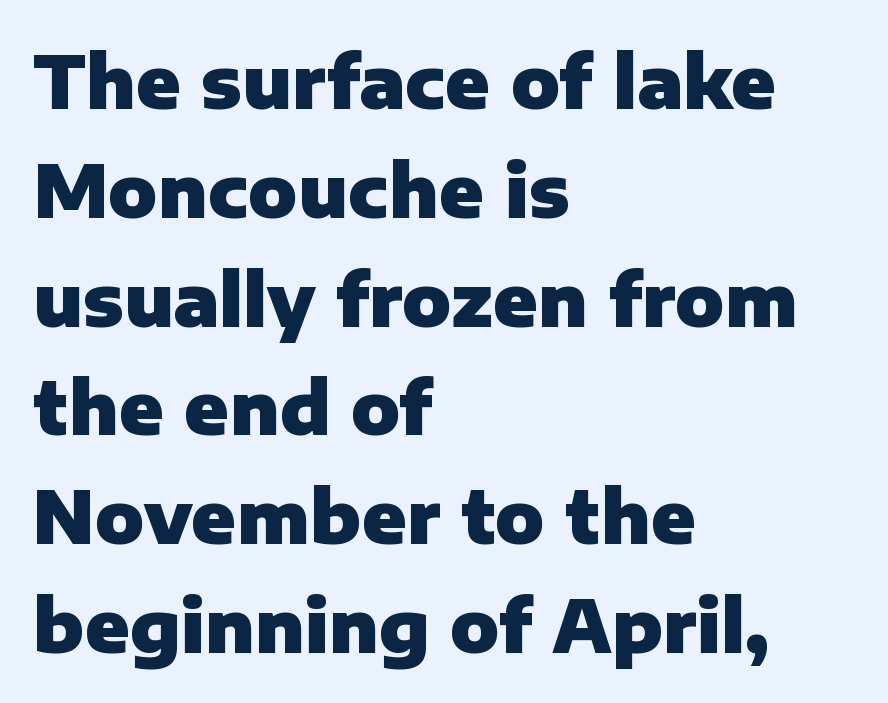
The image shows 73 px heavy sans-serif type, upright; set left-aligned, normal line spacing (1.49x), normal letter spacing, not underlined; low stroke contrast and a medium x-height.
